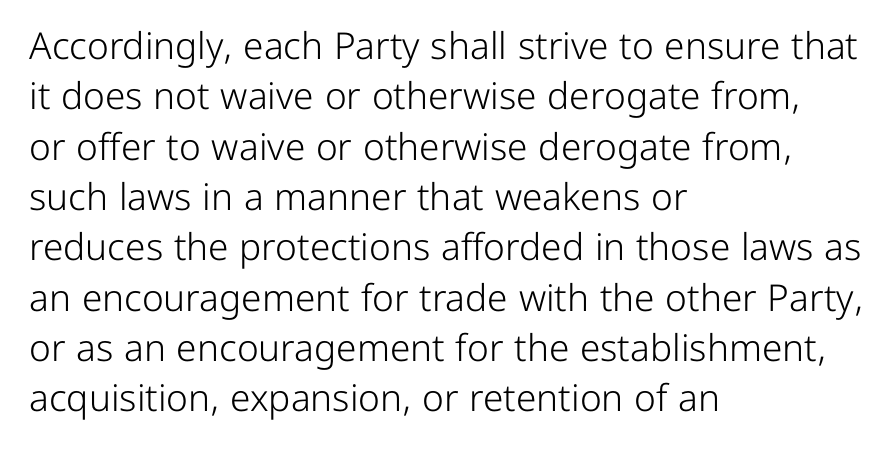
{"serif": "no", "italic": "no", "bold": "no", "weight": "light", "width": "normal", "stroke_contrast": "low", "x_height": "medium", "monospaced": "no", "underline": "no", "align": "left", "line_spacing": "normal", "line_spacing_ratio": 1.36, "letter_spacing": "normal", "letter_spacing_em": 0.0, "glyph_px": 37}
